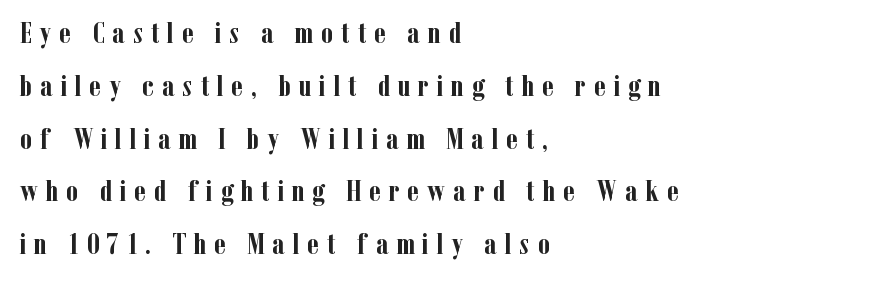
The image shows 30 px semibold, condensed serif type, upright; set left-aligned, line spacing 1.76x, unusually wide letter spacing (+0.26 em), not underlined; low stroke contrast and a medium x-height.
